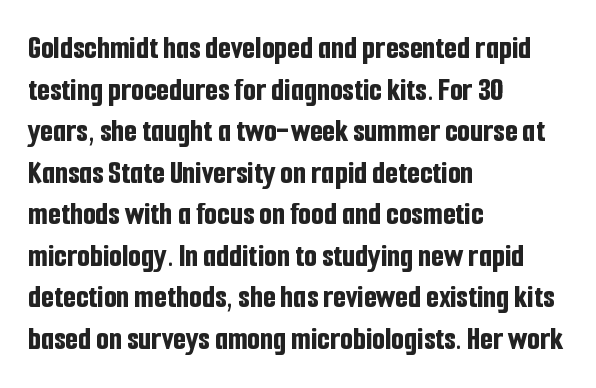
Visually the block forms a straight wall on the left and a jagged coastline on the right. Serif or sans? Sans — the stroke terminals are bare. The passage shown is not underscored anywhere. Look at the tracking — it's just the regular setting, nothing added.
